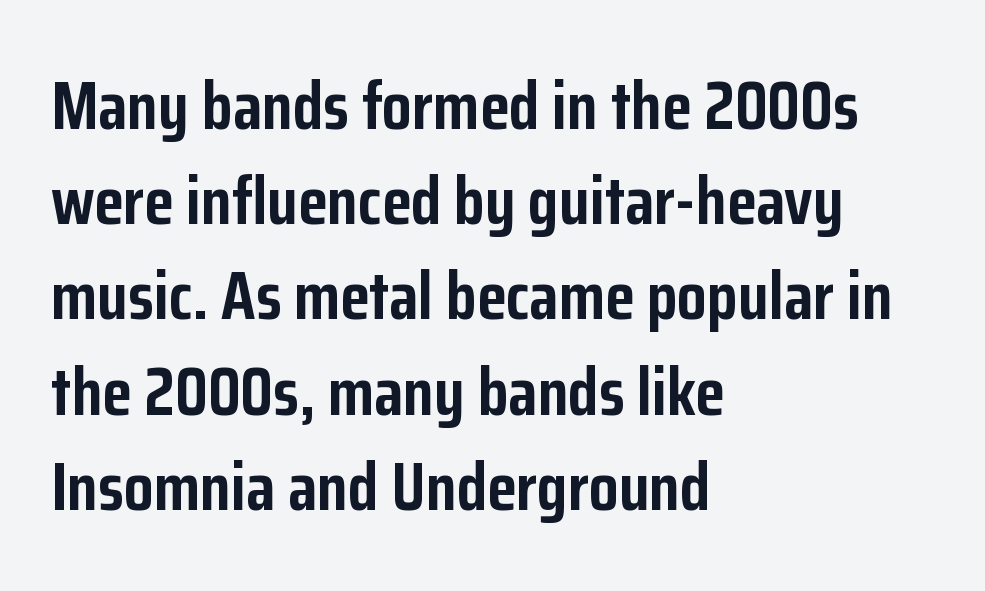
{"serif": "no", "italic": "no", "bold": "yes", "weight": "semibold", "width": "condensed", "stroke_contrast": "low", "x_height": "medium", "monospaced": "no", "underline": "no", "align": "left", "line_spacing": "normal", "line_spacing_ratio": 1.4, "letter_spacing": "normal", "letter_spacing_em": 0.0, "glyph_px": 68}
